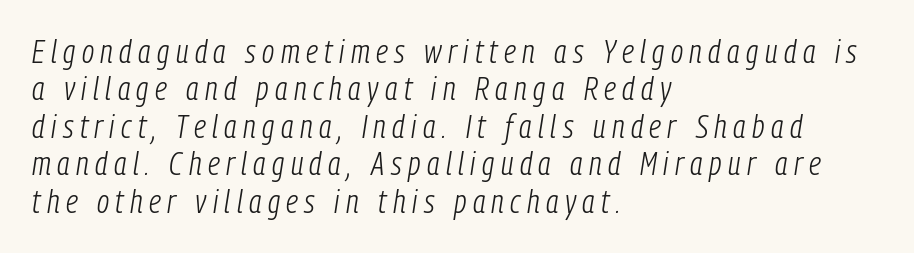
The image shows 32 px light, condensed type, italic (leaning right); set left-aligned, line spacing 1.17x, unusually wide letter spacing (+0.2 em), not underlined; low stroke contrast and a medium x-height.
